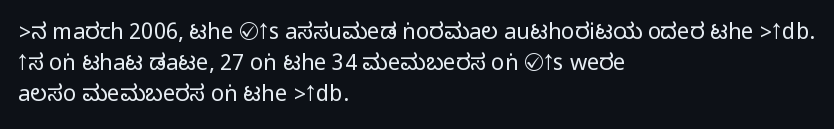
The image shows 22 px text type, upright; set left-aligned, normal line spacing (1.41x), normal letter spacing, not underlined.
